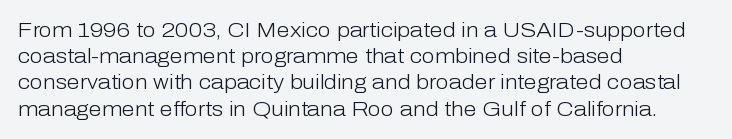
Does extra space separate the letters? No, they use regular spacing. Layout note: lines flush left. The area under the type is left untouched. This reads as an unemphasized weight, regular at the heaviest. This is roman type, the default non-slanted kind. Vertical spacing — default.
